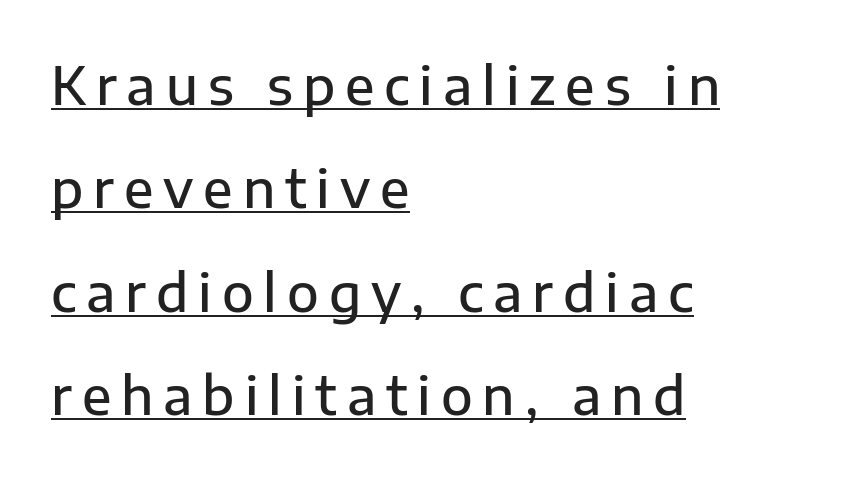
{"serif": "no", "italic": "no", "bold": "semi", "weight": "semibold", "width": "normal", "stroke_contrast": "low", "x_height": "medium", "monospaced": "no", "underline": "yes", "align": "left", "line_spacing": "loose", "line_spacing_ratio": 1.99, "glyph_px": 52}
